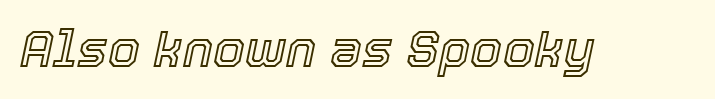
Does extra space separate the letters? No, they use regular spacing. The letters advance in unequal steps, a hallmark of proportional type. Compared with ordinary roman type, these characters are visibly tilted. The glyphs are unaccompanied by any horizontal stroke below them.
